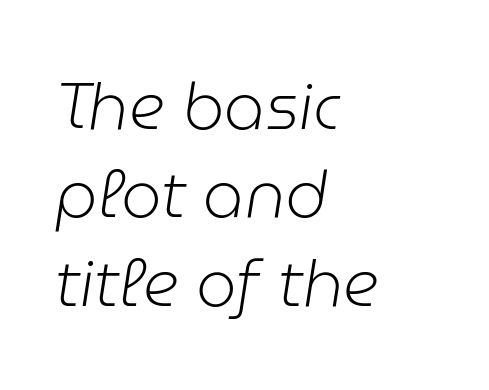
{"italic": "yes", "lean": "right", "slant_degrees": 9, "bold": "no", "weight": "light", "width": "normal", "stroke_contrast": "low", "x_height": "medium", "monospaced": "no", "underline": "no", "align": "left", "line_spacing": "normal", "line_spacing_ratio": 1.38, "letter_spacing": "normal", "letter_spacing_em": 0.0, "glyph_px": 64}
